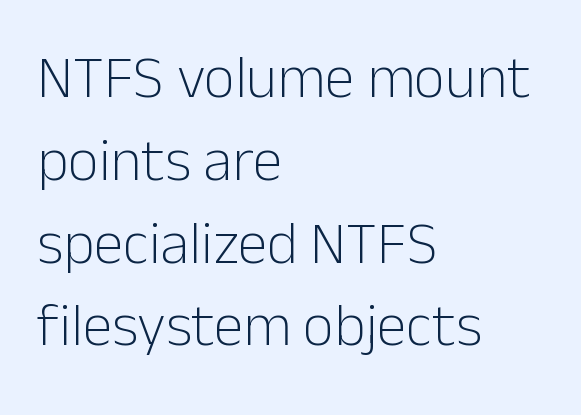
The image shows 60 px light sans-serif type, upright; set left-aligned, normal line spacing (1.38x), normal letter spacing, not underlined; low stroke contrast and a medium x-height.
